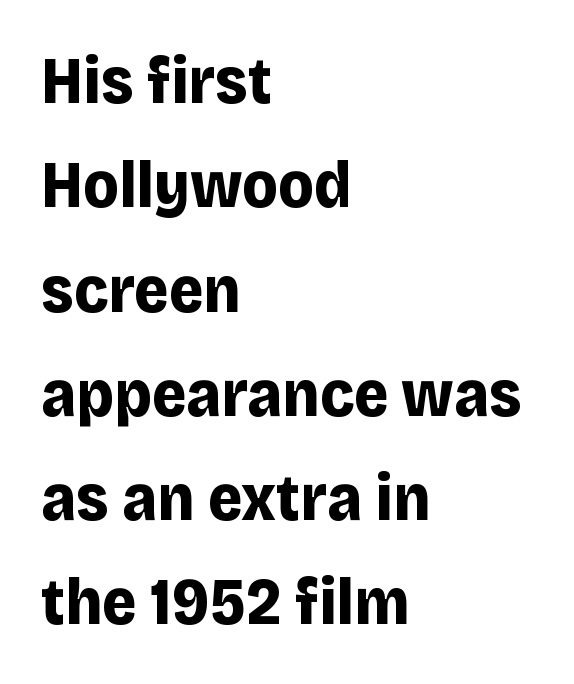
{"serif": "no", "italic": "no", "bold": "yes", "weight": "bold", "width": "normal", "stroke_contrast": "low", "x_height": "large", "monospaced": "no", "underline": "no", "align": "left", "line_spacing": "normal", "line_spacing_ratio": 1.58, "letter_spacing": "normal", "letter_spacing_em": 0.0, "glyph_px": 66}
